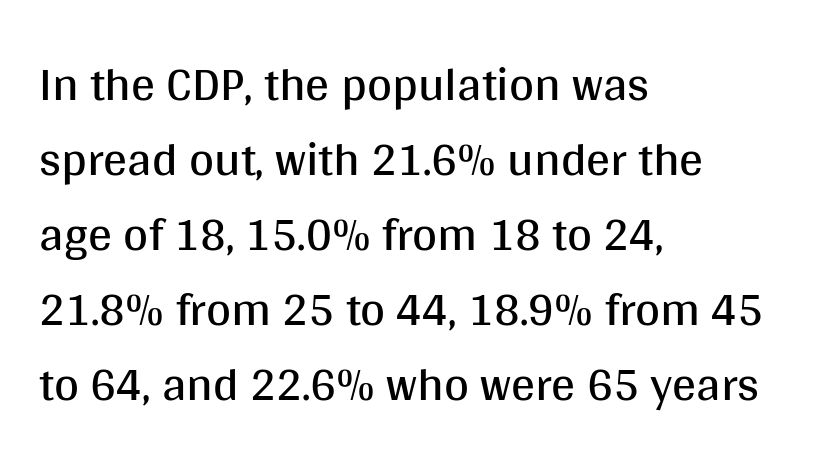
The image shows 48 px regular-weight sans-serif type, upright; set left-aligned, normal line spacing (1.56x), normal letter spacing, not underlined; medium stroke contrast and a large x-height.
